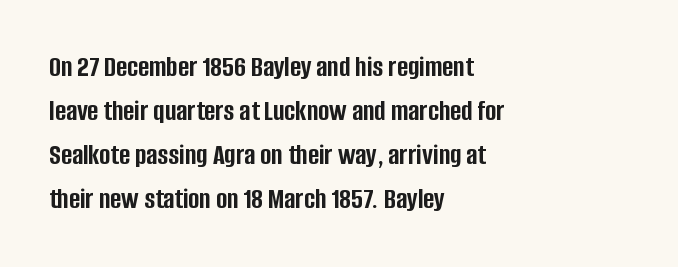
{"serif": "no", "italic": "no", "bold": "yes", "weight": "semibold", "width": "condensed", "stroke_contrast": "low", "x_height": "large", "monospaced": "no", "underline": "no", "align": "left", "line_spacing": "normal", "line_spacing_ratio": 1.47, "letter_spacing": "normal", "letter_spacing_em": 0.0, "glyph_px": 30}
